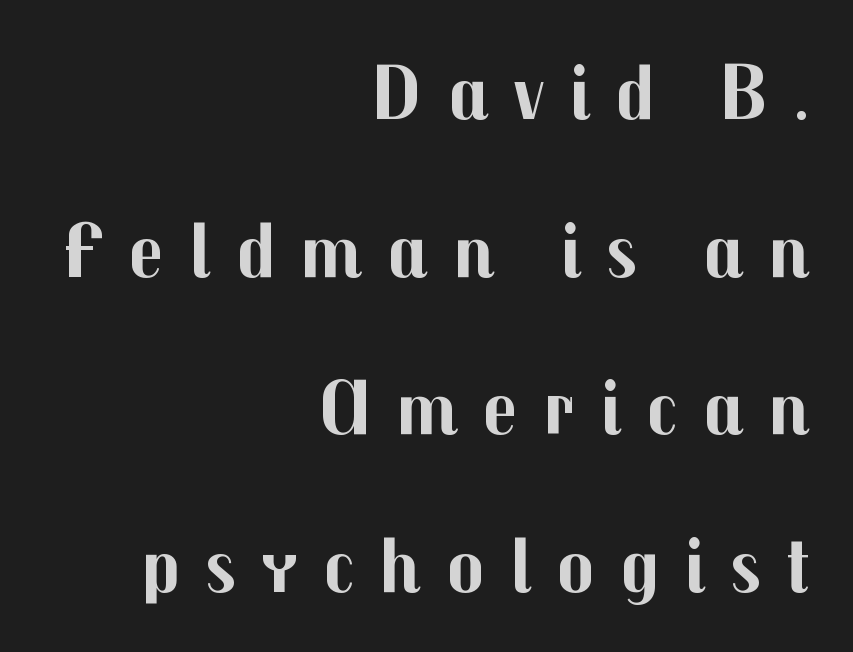
{"serif": "no", "italic": "no", "bold": "yes", "weight": "bold", "width": "normal", "stroke_contrast": "medium", "x_height": "medium", "monospaced": "no", "underline": "no", "align": "right", "line_spacing": "loose", "line_spacing_ratio": 2.02, "letter_spacing": "wide", "letter_spacing_em": 0.32, "glyph_px": 78}
